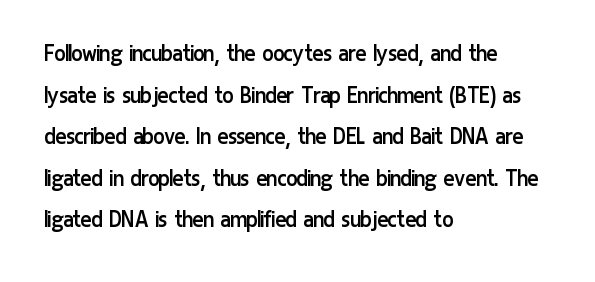
{"italic": "no", "bold": "no", "underline": "no", "align": "left", "line_spacing": "normal", "line_spacing_ratio": 1.6, "letter_spacing": "normal", "letter_spacing_em": 0.0, "glyph_px": 26}
